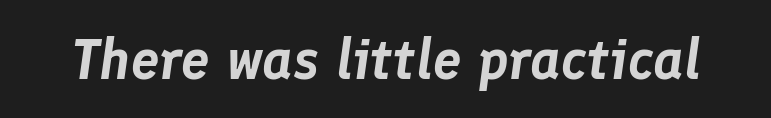
{"italic": "yes", "lean": "right", "slant_degrees": 8, "width": "normal", "stroke_contrast": "low", "x_height": "medium", "monospaced": "no", "underline": "no", "letter_spacing": "normal", "letter_spacing_em": 0.0, "glyph_px": 57}
